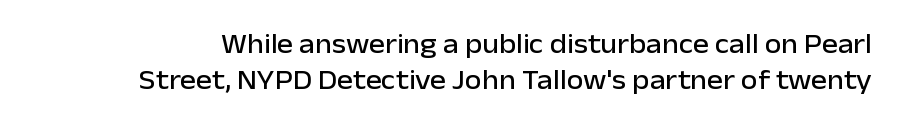
Q: Is the text italic (slanted)? A: No, it is upright.
Q: Is the text underlined? A: No.
Q: Is the spacing between letters normal or unusually wide? A: Normal.
Q: Is the spacing between lines tight, normal or loose? A: Normal.
